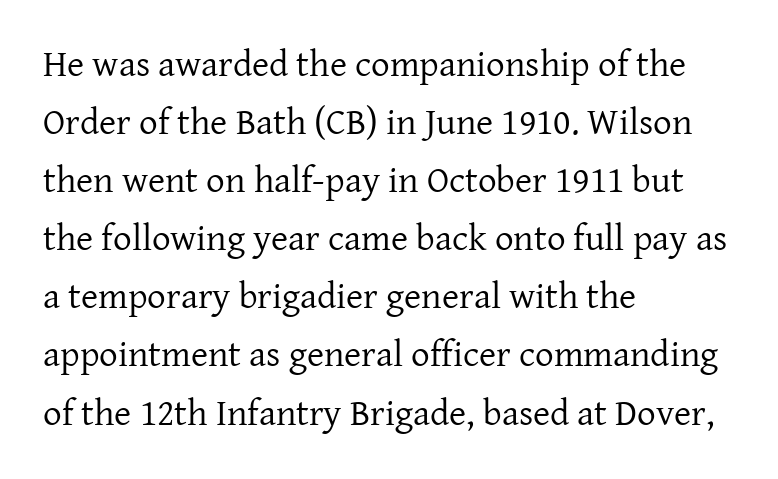
Vertically, the passage feels balanced, rows spaced as you'd expect. Glance below the letters and you will spot only blank space. The letters stand straight up with perfectly vertical stems. Regarding serifs, this sample has them.
